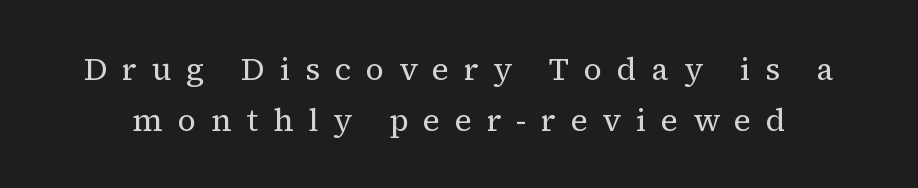
Q: Is the text bold? A: No.
Q: Is the text italic (slanted)? A: No, it is upright.
Q: Is the typeface a serif or a sans-serif typeface? A: Serif.
Q: Is the text underlined? A: No.
Q: Is the spacing between letters normal or unusually wide? A: Unusually wide.
Q: Is the spacing between lines tight, normal or loose? A: Normal.
Q: Width (condensed, normal, or wide)? A: Normal.
Q: Stroke contrast? A: Medium.
Q: x-height? A: Medium.
Q: Monospaced? A: No.
